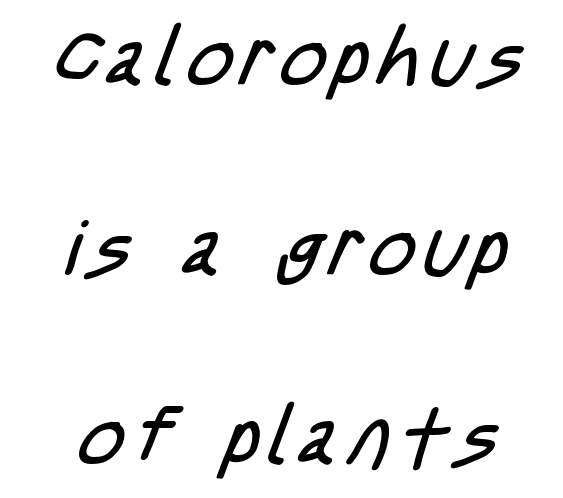
The image shows 79 px regular-weight, condensed sans-serif type; set centered, loose line spacing (2.4x), not underlined; low stroke contrast and a large x-height.
